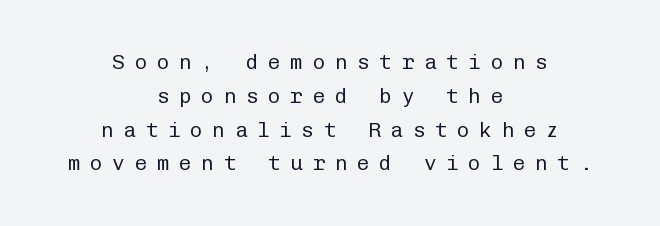
Caption: face not bold, strokes unweighted. The line-height multiplier appears to be the usual default. Only glyphs here, with clear space below each row. These lines have a slow, spaced-out rhythm from letter to letter.
